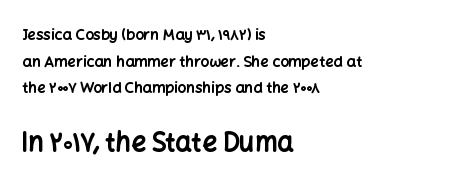
The image shows 26 px bold type, upright; set left-aligned, line spacing 1.77x, normal letter spacing, not underlined; the second (bottom) block is 1.73x larger.
